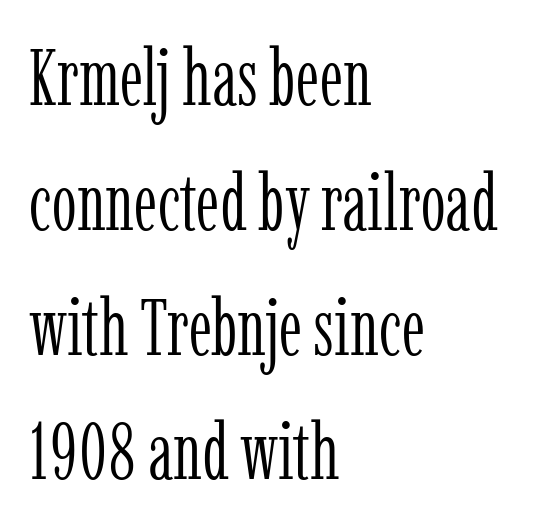
{"serif": "yes", "italic": "no", "bold": "no", "weight": "light", "width": "condensed", "stroke_contrast": "low", "x_height": "medium", "monospaced": "no", "underline": "no", "align": "left", "line_spacing": "normal", "line_spacing_ratio": 1.58, "letter_spacing": "normal", "letter_spacing_em": 0.0, "glyph_px": 79}
